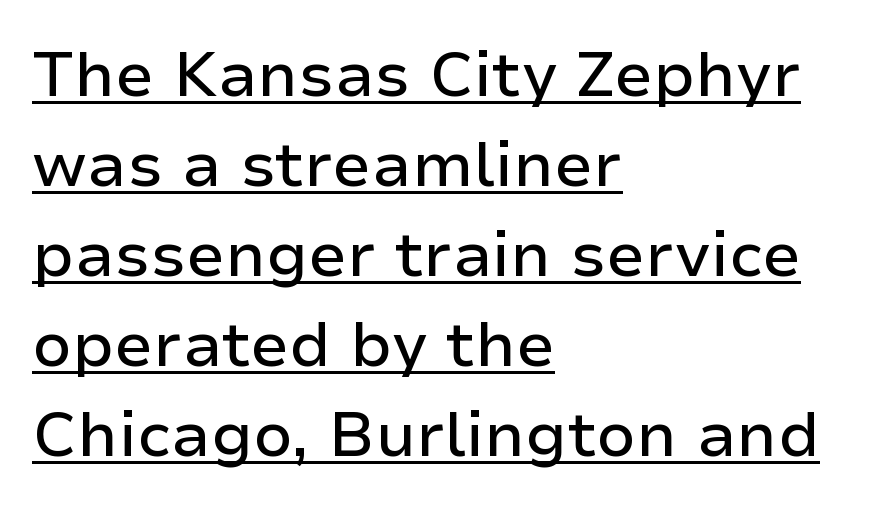
Q: Is the text italic (slanted)? A: No, it is upright.
Q: Is the typeface a serif or a sans-serif typeface? A: Sans-serif.
Q: Is the text underlined? A: Yes.
Q: How is the paragraph aligned? A: Left-aligned.
Q: Is the spacing between letters normal or unusually wide? A: Normal.
Q: Is the spacing between lines tight, normal or loose? A: Normal.
Q: Width (condensed, normal, or wide)? A: Normal.
Q: Stroke contrast? A: Low.
Q: x-height? A: Medium.
Q: Monospaced? A: No.
